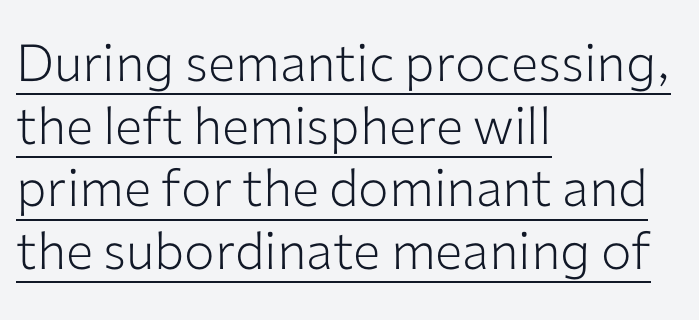
Q: Is the text bold? A: No.
Q: Is the text italic (slanted)? A: No, it is upright.
Q: Is the typeface a serif or a sans-serif typeface? A: Sans-serif.
Q: Is the text underlined? A: Yes.
Q: How is the paragraph aligned? A: Left-aligned.
Q: Is the spacing between letters normal or unusually wide? A: Normal.
Q: Width (condensed, normal, or wide)? A: Normal.
Q: Stroke contrast? A: Low.
Q: x-height? A: Medium.
Q: Monospaced? A: No.
